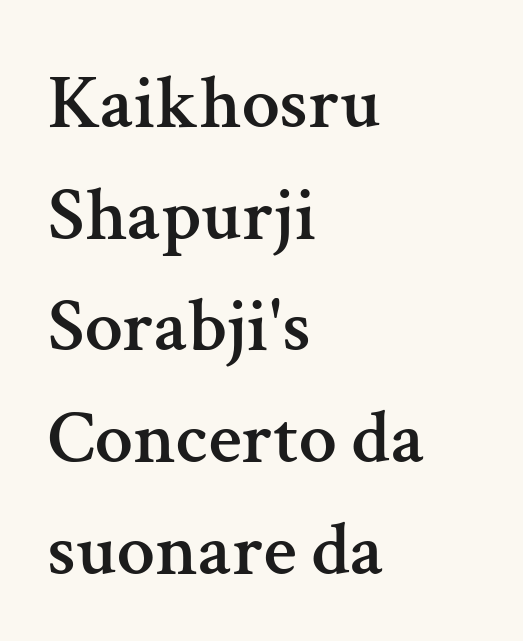
{"serif": "yes", "italic": "no", "width": "normal", "stroke_contrast": "medium", "x_height": "medium", "monospaced": "no", "underline": "no", "align": "left", "line_spacing": "normal", "line_spacing_ratio": 1.47, "letter_spacing": "normal", "letter_spacing_em": 0.0, "glyph_px": 76}
